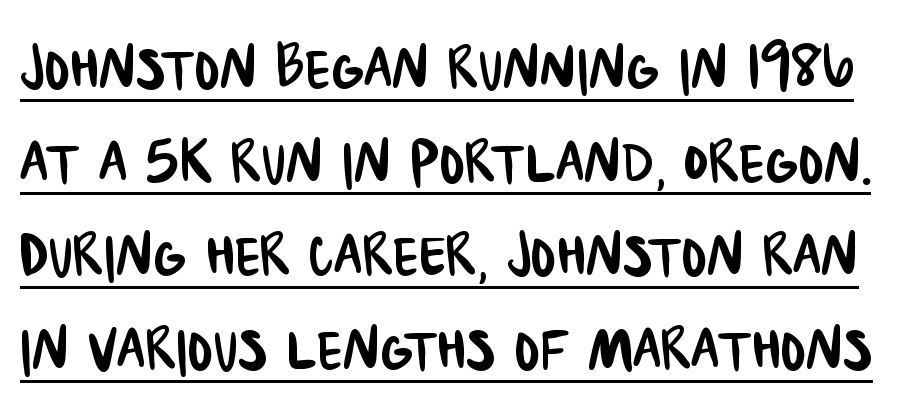
Q: Is the typeface a serif or a sans-serif typeface? A: Sans-serif.
Q: Is the text underlined? A: Yes.
Q: Is the spacing between letters normal or unusually wide? A: Normal.
Q: Is the spacing between lines tight, normal or loose? A: Normal.
Q: Width (condensed, normal, or wide)? A: Condensed.
Q: Stroke contrast? A: Low.
Q: x-height? A: Large.
Q: Monospaced? A: No.
